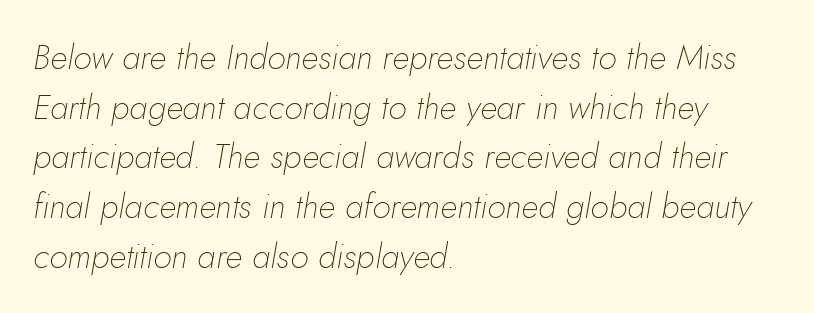
Q: Is the text bold? A: No.
Q: Is the text italic (slanted)? A: Yes, it leans right by about 10 degrees.
Q: Is the text underlined? A: No.
Q: How is the paragraph aligned? A: Left-aligned.
Q: Is the spacing between letters normal or unusually wide? A: Normal.
Q: Is the spacing between lines tight, normal or loose? A: Normal.
Q: Width (condensed, normal, or wide)? A: Normal.
Q: Stroke contrast? A: Low.
Q: x-height? A: Small.
Q: Monospaced? A: No.
